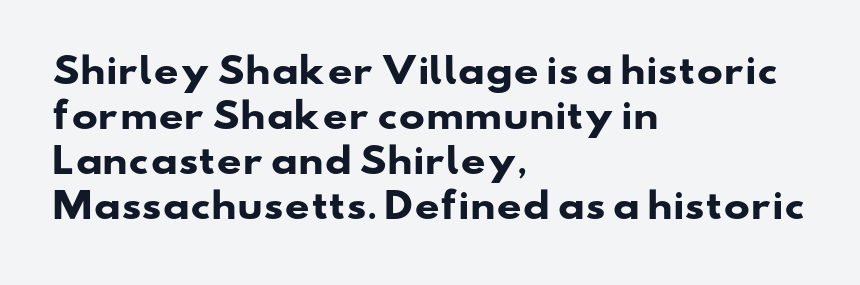
You'd pick this weight for a headline — it's a proper bold. The passage shown is not underscored anywhere. Look at the bottom of the vertical strokes: they stop flat, with no serifs. Honestly, the letter spacing is just normal — you wouldn't notice it. Is this a fixed-width face? No — the glyphs have proportional, varying widths. Each line starts at the same left margin while the right side varies.
